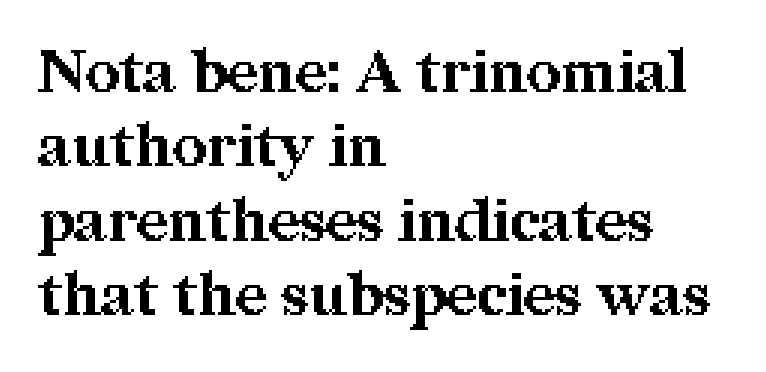
The rendering uses natural spacing where letterforms have individual widths. Notice how the stems are strictly vertical — no italics here. Check where the strokes stop: tiny serifs finish them off. A bare baseline throughout the passage. The paragraph shown leans on its left margin. As a designer I'd log this as weight 700, bold.
